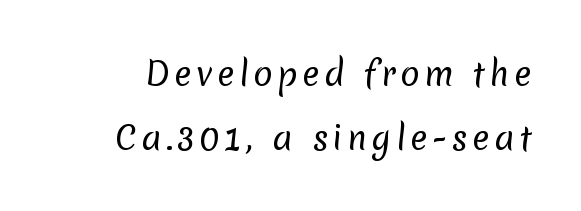
{"serif": "no", "bold": "no", "weight": "regular", "width": "normal", "stroke_contrast": "low", "x_height": "medium", "monospaced": "no", "underline": "no", "line_spacing": "loose", "line_spacing_ratio": 2.0, "glyph_px": 32}
